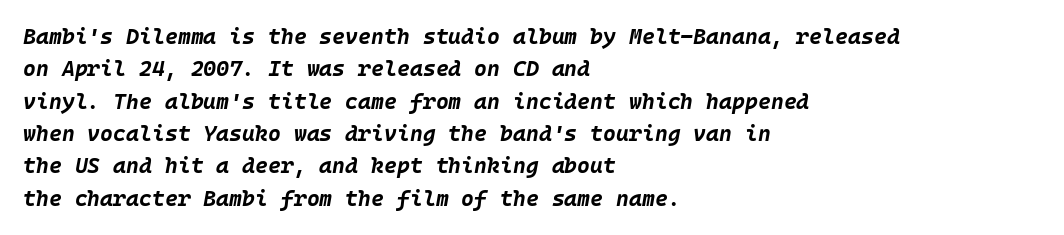
{"italic": "yes", "lean": "right", "slant_degrees": 10, "bold": "yes", "underline": "no", "align": "left", "line_spacing": "normal", "line_spacing_ratio": 1.47, "letter_spacing": "normal", "letter_spacing_em": 0.0, "glyph_px": 22}
